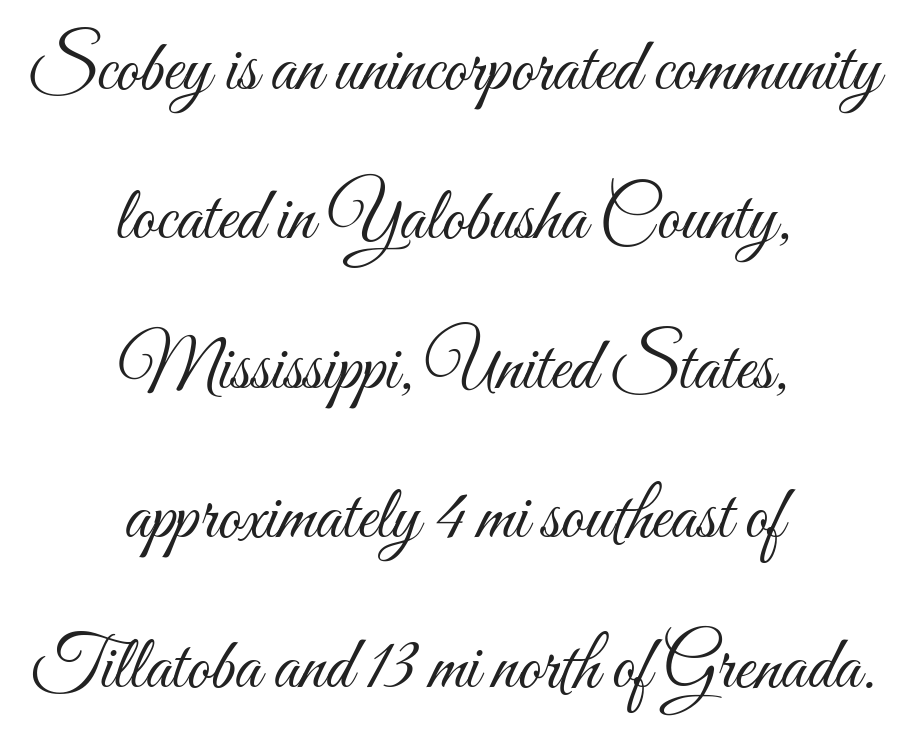
The image shows 74 px light, condensed type; set centered, loose line spacing (2.02x), normal letter spacing, not underlined; medium stroke contrast and a small x-height.
